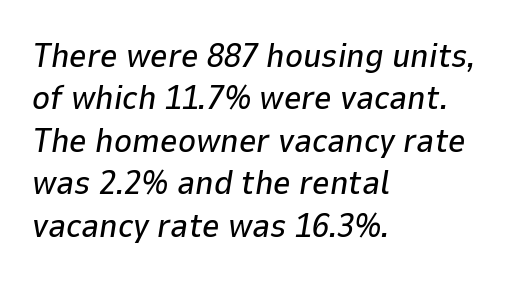
Q: Is the text italic (slanted)? A: Yes, it leans right by about 9 degrees.
Q: Is the text underlined? A: No.
Q: How is the paragraph aligned? A: Left-aligned.
Q: Is the spacing between letters normal or unusually wide? A: Normal.
Q: Is the spacing between lines tight, normal or loose? A: Normal.
Q: Width (condensed, normal, or wide)? A: Normal.
Q: Stroke contrast? A: Low.
Q: x-height? A: Medium.
Q: Monospaced? A: No.
